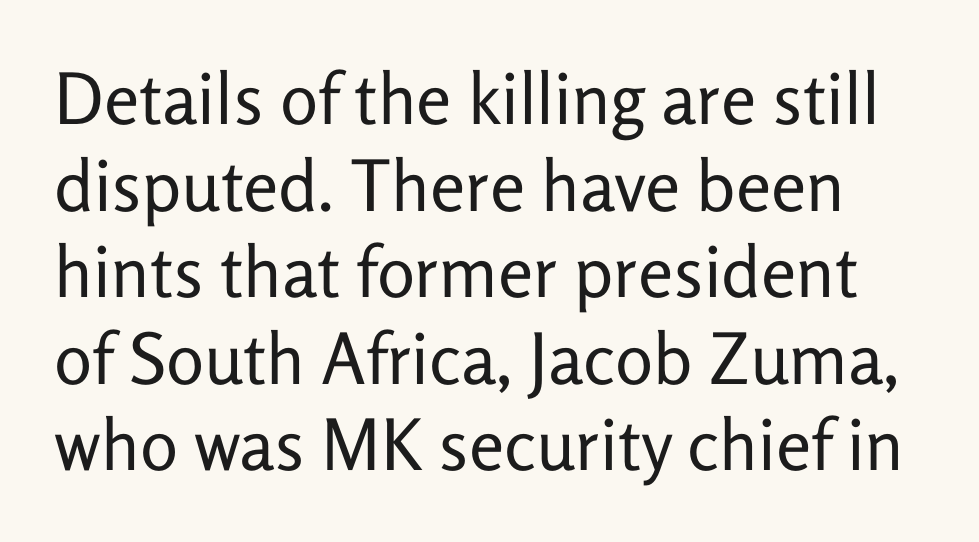
Observe the ordinary spacing: letters are neighbours, not strangers. Any mark beneath the type? The region is blank. The weight tops out at a normal text grade. Ascenders rise straight up at ninety degrees. The rendering shows plain stroke endings on the letterforms — a sans-serif design.
